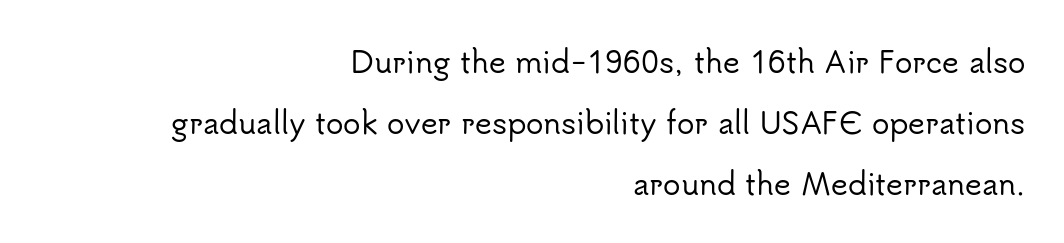
The image shows 29 px sans-serif type, upright; set right-aligned, loose line spacing (2.1x), normal letter spacing, not underlined; low stroke contrast and a small x-height.
